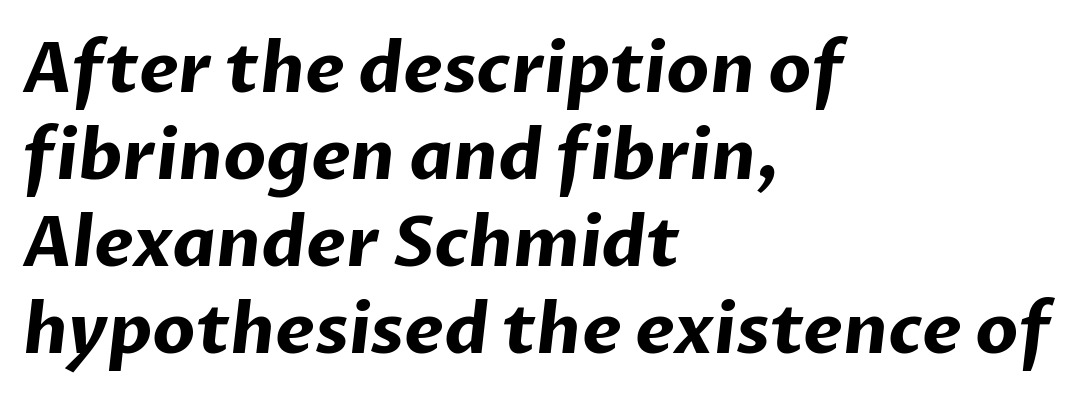
The image shows 69 px bold sans-serif type; set left-aligned, normal line spacing (1.26x), normal letter spacing, not underlined; low stroke contrast and a medium x-height.
